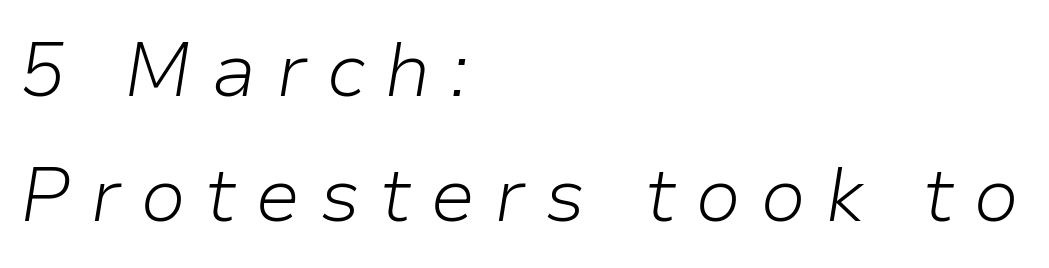
Q: Is the text bold? A: No.
Q: Is the text italic (slanted)? A: Yes, it leans right by about 9 degrees.
Q: Is the text underlined? A: No.
Q: How is the paragraph aligned? A: Left-aligned.
Q: Is the spacing between letters normal or unusually wide? A: Unusually wide.
Q: Is the spacing between lines tight, normal or loose? A: Normal.
Q: Width (condensed, normal, or wide)? A: Normal.
Q: Stroke contrast? A: Low.
Q: x-height? A: Medium.
Q: Monospaced? A: No.
